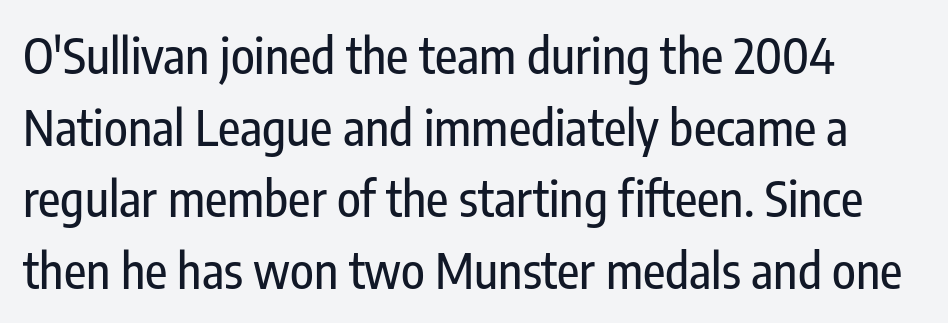
The space beneath each line is pristine and unruled. Here the designer chose a conventional face with non-uniform glyph widths. The lettering holds an erect, upright posture throughout. There is no visible air inserted between adjacent glyphs.
